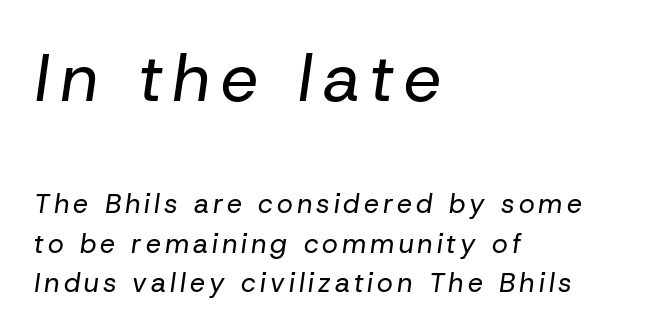
Q: Is the text bold? A: No.
Q: Is the text italic (slanted)? A: Yes, it leans right by about 8 degrees.
Q: Is the text underlined? A: No.
Q: How is the paragraph aligned? A: Left-aligned.
Q: Is the spacing between lines tight, normal or loose? A: Normal.
Q: Which block of text is set in a larger size, the first (top) or the second (bottom)? A: The first (top) one.
Q: Width (condensed, normal, or wide)? A: Normal.
Q: Stroke contrast? A: Low.
Q: x-height? A: Medium.
Q: Monospaced? A: No.
